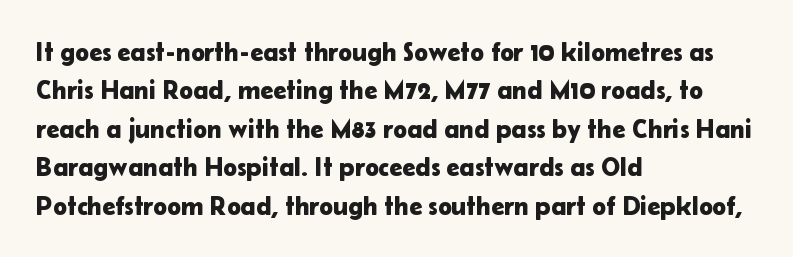
The image shows 26 px text type, upright; set left-aligned, normal line spacing (1.48x), normal letter spacing, not underlined.
